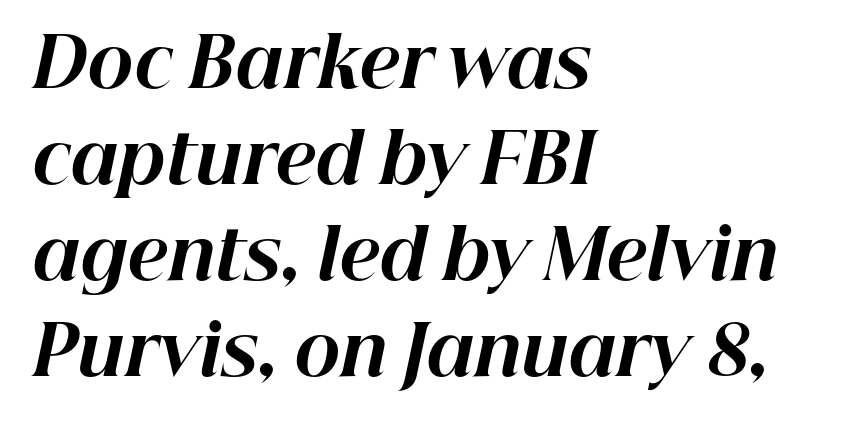
Do the characters align in a grid? No, the font is proportional. Weight: bold. Tracking value appears to be zero — textbook default spacing. Each new line begins a customary step beneath the previous one.
